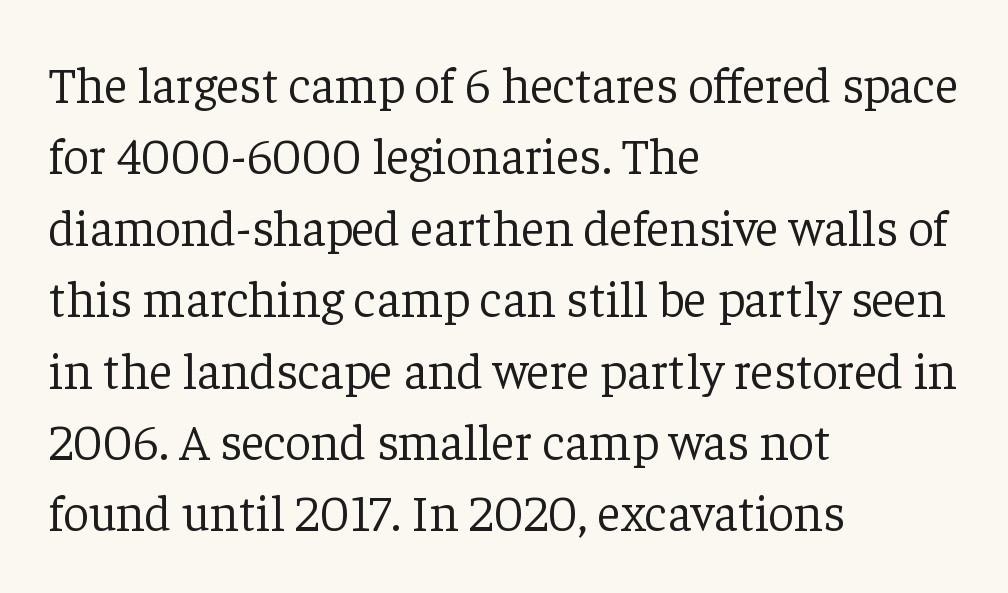
A typesetter would label this face a serif. In CSS terms this would be text-align: left. Each row of text sits above clean, open space. Ink coverage per letter is moderate at most. The passage shown is typed in a proportional face where columns would drift. These lines sit exactly where default settings would place them.
